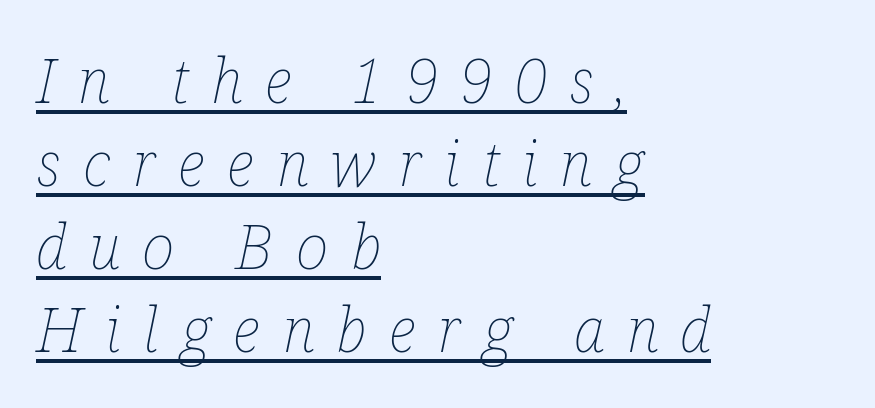
The image shows 62 px thin, condensed type, italic (leaning right); set left-aligned, normal line spacing (1.34x), unusually wide letter spacing (+0.36 em), underlined; low stroke contrast and a medium x-height.
